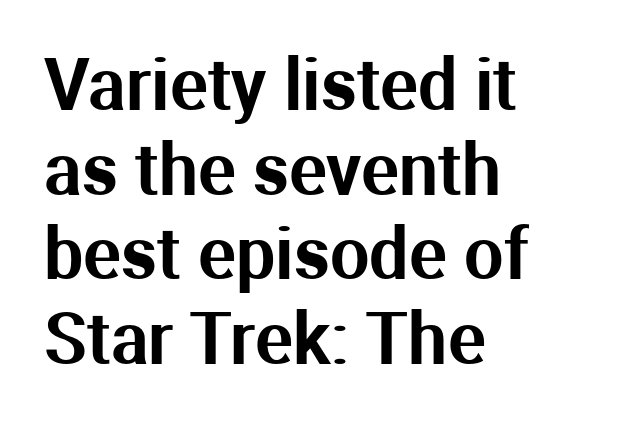
Q: Is the text italic (slanted)? A: No, it is upright.
Q: Is the typeface a serif or a sans-serif typeface? A: Sans-serif.
Q: Is the text underlined? A: No.
Q: How is the paragraph aligned? A: Left-aligned.
Q: Is the spacing between letters normal or unusually wide? A: Normal.
Q: Width (condensed, normal, or wide)? A: Normal.
Q: Stroke contrast? A: Medium.
Q: x-height? A: Medium.
Q: Monospaced? A: No.
